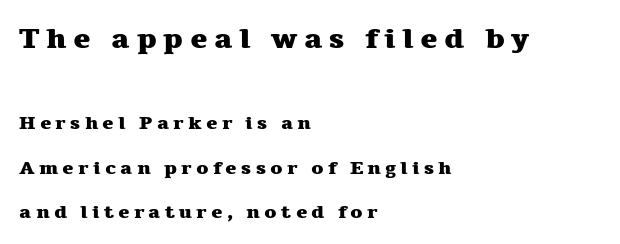
{"serif": "yes", "italic": "no", "bold": "yes", "weight": "heavy", "width": "wide", "stroke_contrast": "medium", "x_height": "medium", "monospaced": "no", "underline": "no", "align": "left", "line_spacing": "loose", "line_spacing_ratio": 2.34, "letter_spacing": "wide", "letter_spacing_em": 0.22, "larger_block": "first", "size_ratio": 1.53, "glyph_px": 29}
